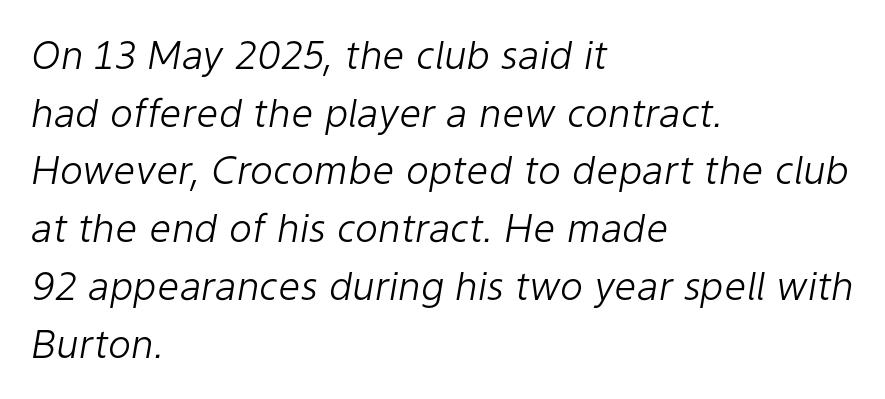
The image shows 39 px light type, italic (leaning right); set left-aligned, normal line spacing (1.48x), normal letter spacing, not underlined; low stroke contrast and a medium x-height.
